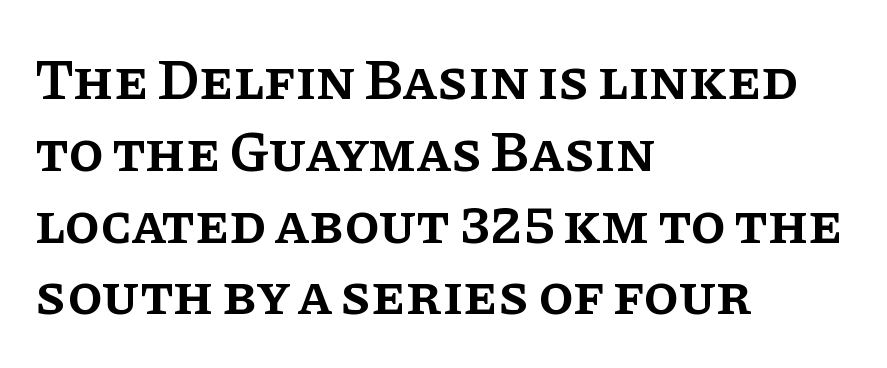
Q: Is the text bold? A: Semi-bold.
Q: Is the text italic (slanted)? A: No, it is upright.
Q: Is the typeface a serif or a sans-serif typeface? A: Serif.
Q: Is the text underlined? A: No.
Q: How is the paragraph aligned? A: Left-aligned.
Q: Is the spacing between letters normal or unusually wide? A: Normal.
Q: Is the spacing between lines tight, normal or loose? A: Normal.
Q: Width (condensed, normal, or wide)? A: Normal.
Q: Stroke contrast? A: Low.
Q: x-height? A: Large.
Q: Monospaced? A: No.
